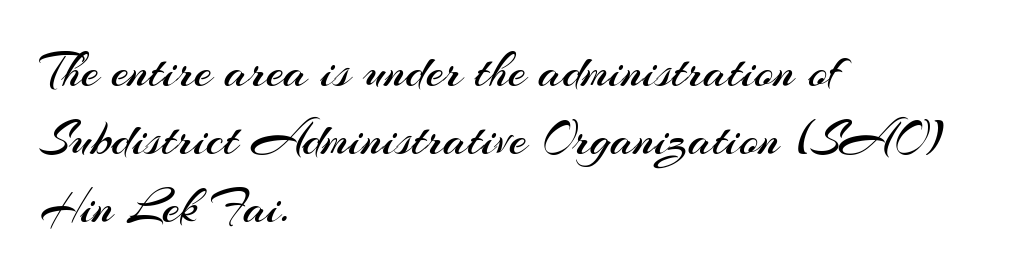
{"serif": "no", "bold": "no", "weight": "regular", "width": "normal", "stroke_contrast": "medium", "x_height": "small", "monospaced": "no", "underline": "no", "align": "left", "line_spacing": "normal", "line_spacing_ratio": 1.36, "letter_spacing": "normal", "letter_spacing_em": 0.0, "glyph_px": 50}
